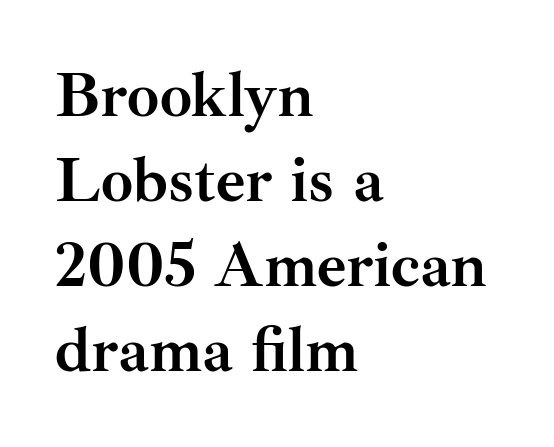
The image shows 64 px semibold serif type, upright; set left-aligned, normal line spacing (1.33x), normal letter spacing, not underlined; medium stroke contrast and a small x-height.
